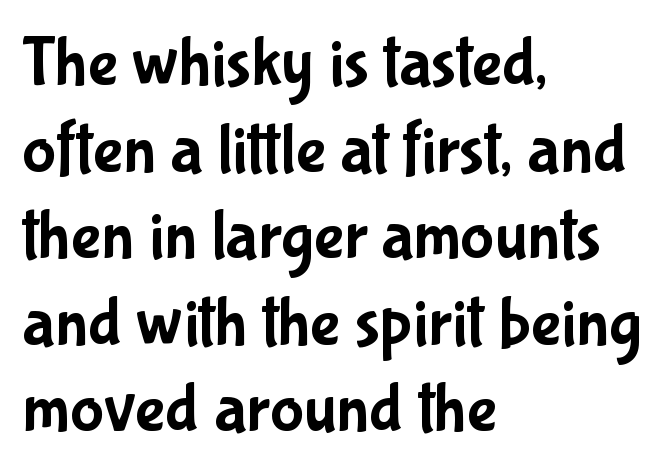
{"serif": "no", "italic": "no", "width": "condensed", "stroke_contrast": "low", "x_height": "medium", "monospaced": "no", "underline": "no", "align": "left", "line_spacing_ratio": 1.22, "letter_spacing": "normal", "letter_spacing_em": 0.0, "glyph_px": 71}
